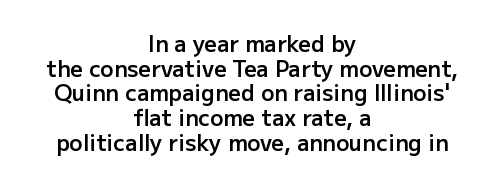
The image shows 22 px text type, upright; set centered, tight line spacing (1.12x), normal letter spacing, not underlined.
